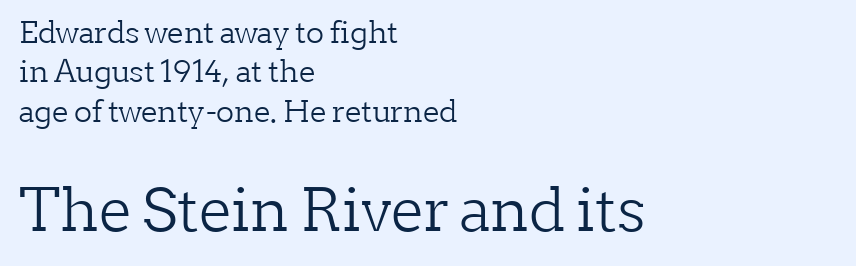
You could not count columns in this text — the font is proportionally spaced. Clear beneath every line of the passage. On a weight scale, this lands at 450 or below. Short note: letters normally spaced. Line spacing here is normal.
